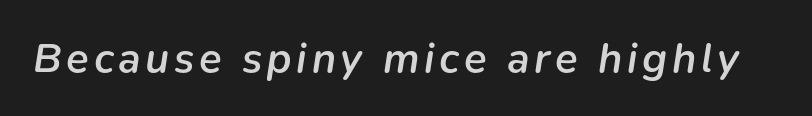
{"italic": "yes", "lean": "right", "slant_degrees": 9, "bold": "semi", "weight": "semibold", "width": "normal", "stroke_contrast": "low", "x_height": "medium", "monospaced": "no", "underline": "no", "glyph_px": 42}
